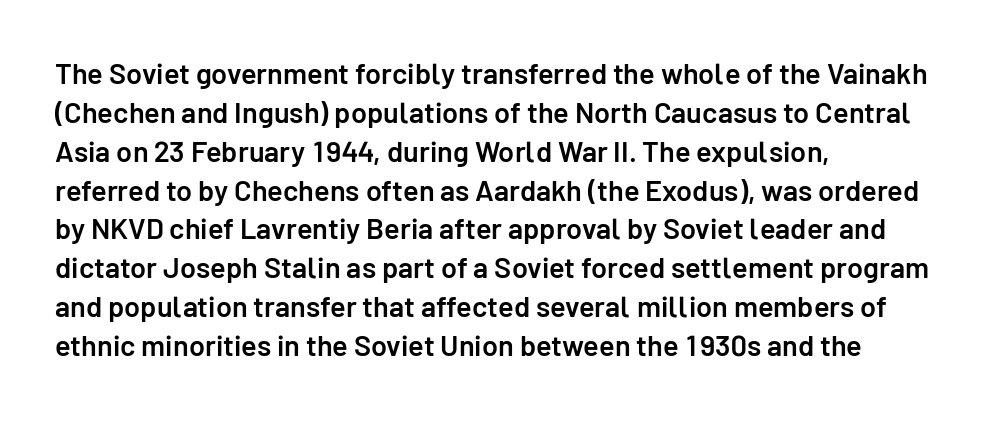
{"serif": "no", "italic": "no", "bold": "semi", "weight": "semibold", "width": "normal", "stroke_contrast": "low", "x_height": "medium", "monospaced": "no", "underline": "no", "align": "left", "line_spacing": "normal", "line_spacing_ratio": 1.34, "letter_spacing": "normal", "letter_spacing_em": 0.0, "glyph_px": 29}
